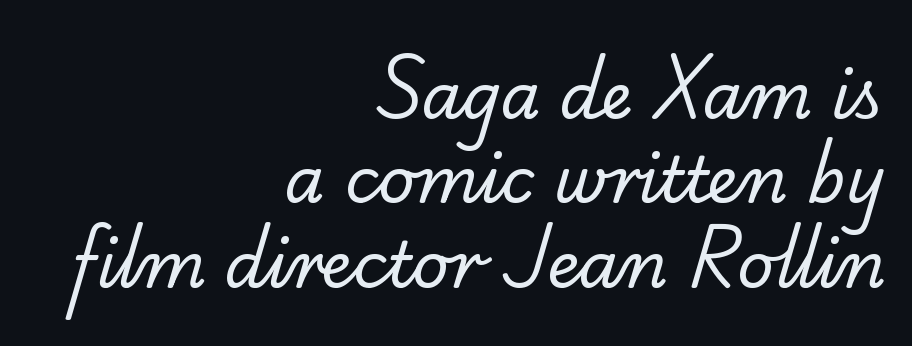
The image shows 64 px regular-weight type; set right-aligned, normal line spacing (1.32x), normal letter spacing, not underlined; low stroke contrast and a small x-height.
